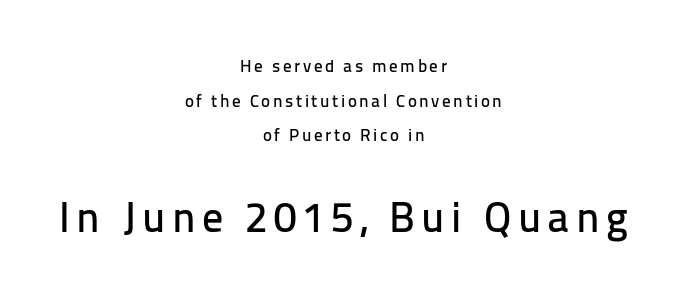
The image shows 42 px sans-serif type, upright; set centered, loose line spacing (2.03x), not underlined; the second (bottom) block is 2.47x larger; low stroke contrast and a medium x-height.
